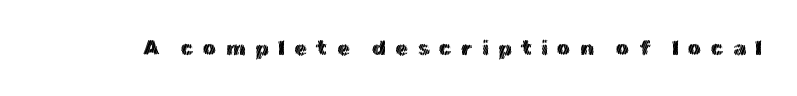
The image shows 21 px text type, upright; set unusually wide letter spacing (+0.44 em), not underlined.
